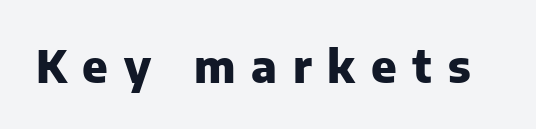
The image shows 45 px heavy sans-serif type, upright; set unusually wide letter spacing (+0.35 em), not underlined; low stroke contrast and a medium x-height.
